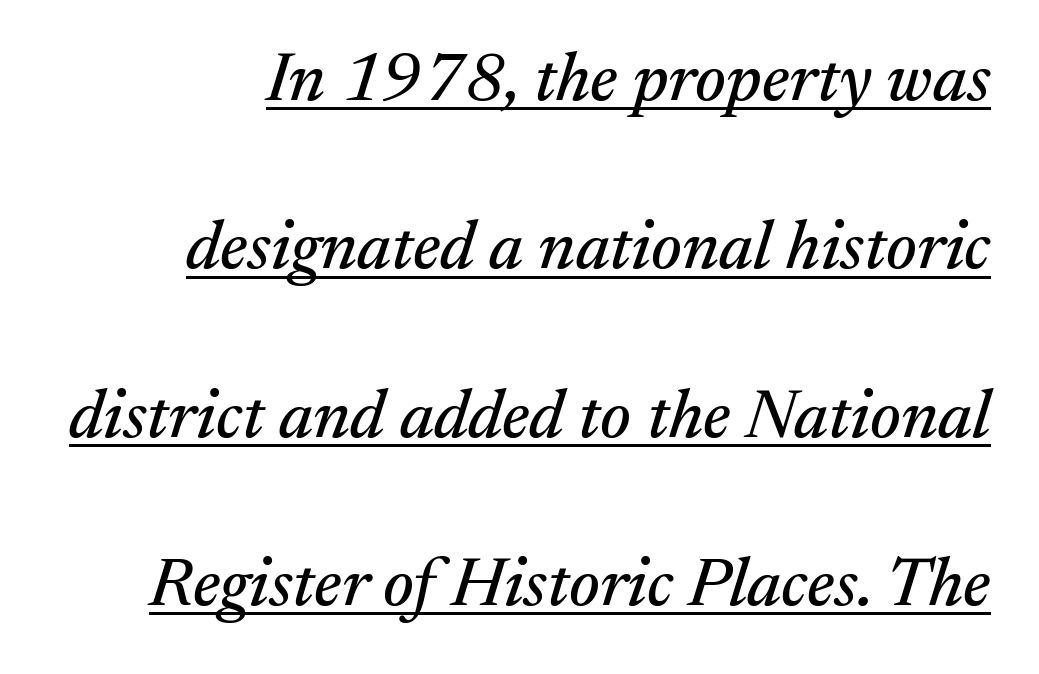
The image shows 69 px serif type, italic (leaning right); set loose line spacing (2.44x), normal letter spacing, underlined; medium stroke contrast and a medium x-height.
